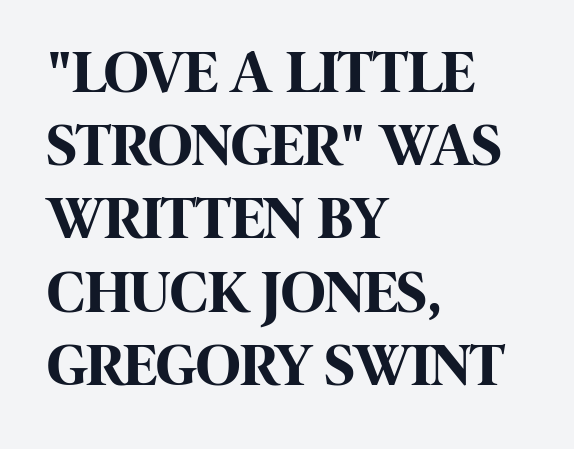
The image shows 61 px bold, condensed sans-serif type, upright; set left-aligned, line spacing 1.2x, normal letter spacing, not underlined; high stroke contrast and a large x-height.
